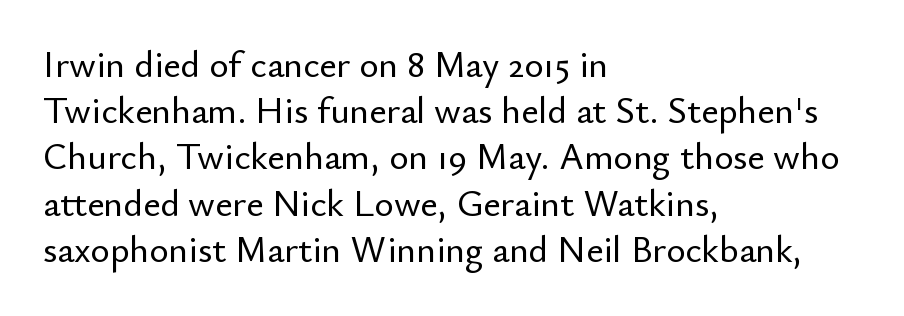
The image shows 37 px sans-serif type, upright; set left-aligned, normal line spacing (1.25x), normal letter spacing, not underlined; low stroke contrast and a small x-height.
